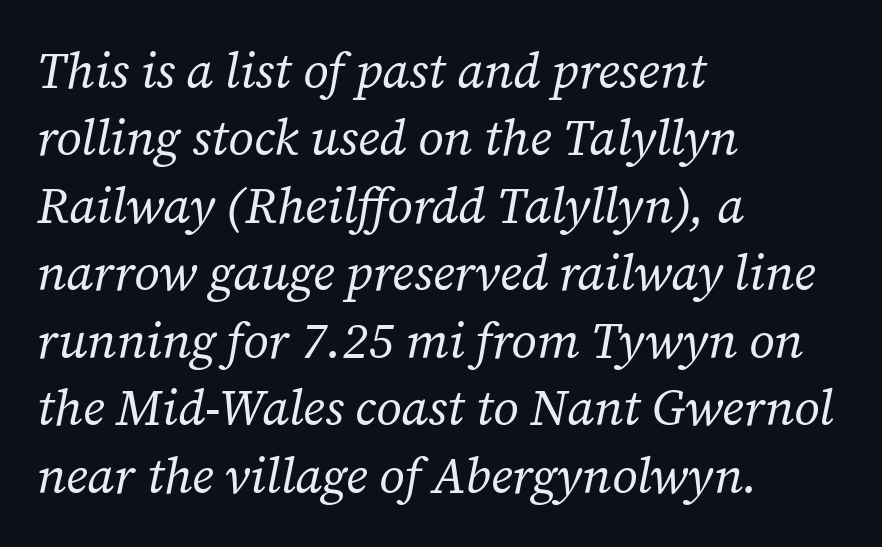
The zone under the glyphs is completely vacant. The letterforms sit at book weight or below. Does extra space separate the letters? No, they use regular spacing. The ragged edge is on the right, which tells us the setting is flush left. Old-style or modern, the face here clearly has serifs. The leading is moderate, giving the passage an even texture.
